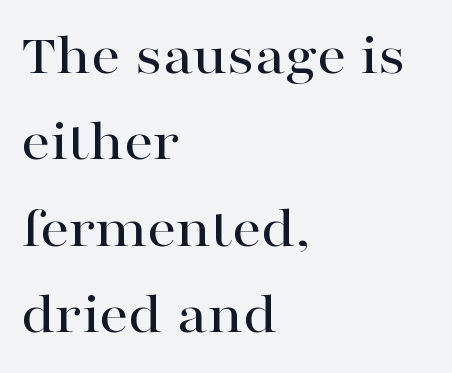
The image shows 58 px wide serif type, upright; set left-aligned, normal line spacing (1.49x), normal letter spacing, not underlined; high stroke contrast and a medium x-height.
